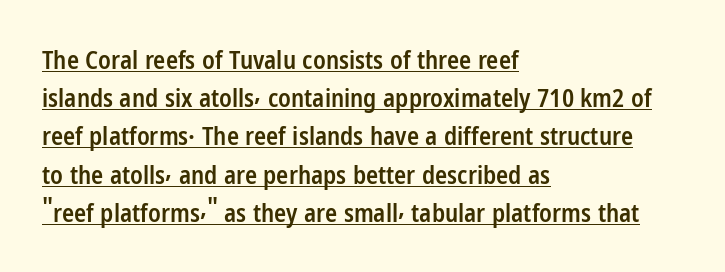
{"italic": "no", "bold": "semi", "underline": "yes", "align": "left", "line_spacing": "normal", "line_spacing_ratio": 1.53, "letter_spacing": "normal", "letter_spacing_em": 0.0, "glyph_px": 25}
